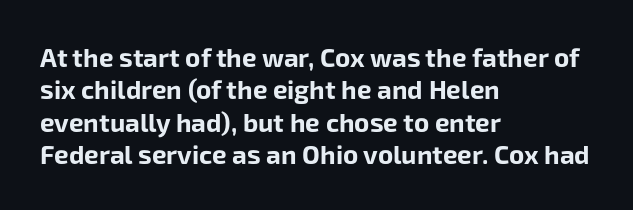
The image shows 26 px bold type, upright; set left-aligned, normal line spacing (1.25x), normal letter spacing, not underlined.
